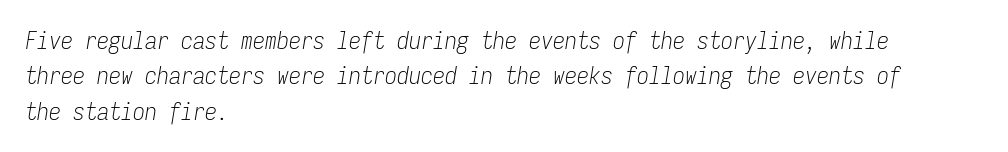
Letters rest on an invisible, unmarked baseline. Unbolded letterforms with no extra heft. Default kerning and tracking; the words read as compact shapes. An italicized treatment has been applied to the whole sample. Compared with a centered layout, this one pins lines to the left instead.
